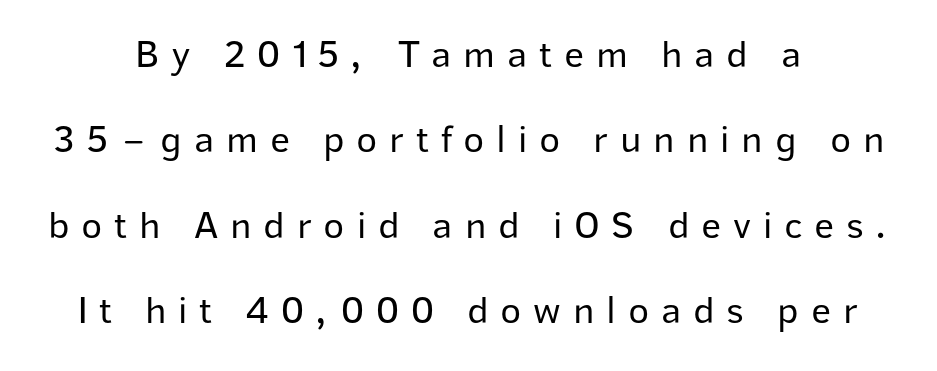
The passage shown is typed in a proportional face where columns would drift. The weight would be labelled regular, book, light, or lighter still. Horizontally, the lines are justified to the midpoint only. Lines of text with bare space underneath. In terms of letterform style, serifs are entirely absent.
